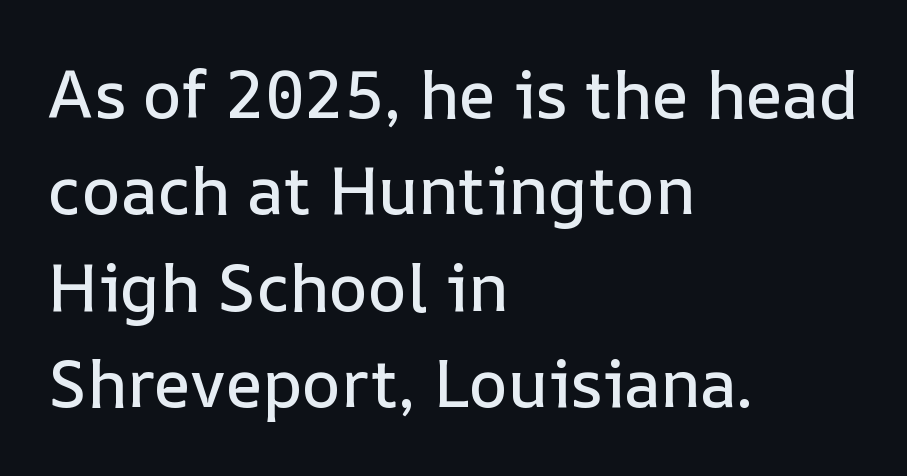
The image shows 66 px text type, upright; set left-aligned, normal line spacing (1.46x), normal letter spacing, not underlined; low stroke contrast and a medium x-height.
